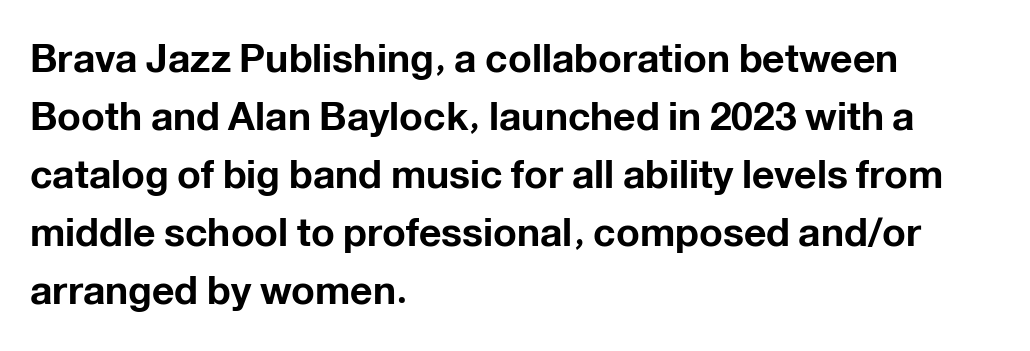
Proportional: the letters do not fall into vertical columns. As a designer I'd log this as weight 700, bold. If you drew a ruler down the left edge, every line would touch it. Observe the absence of serifs on each vertical stroke in this sample. Descenders are the only things crossing below the line.
